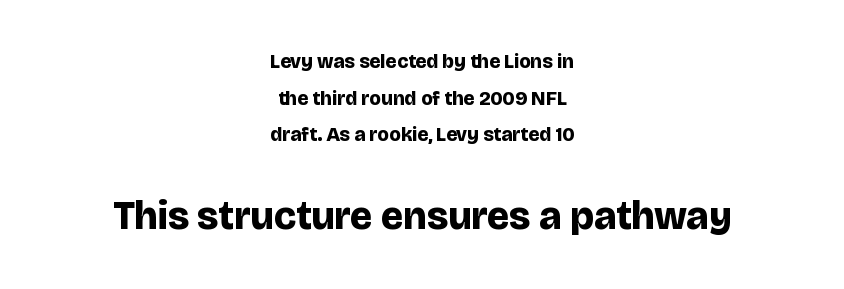
The following chunk of copy outweighs the initial chunk in type size. Honestly, the letter spacing is just normal — you wouldn't notice it. This sample uses an upright cut, with every glyph sitting square on the baseline. A typesetter would label this face a sans. Do the characters align in a grid? No, the font is proportional. Students, this is bold: see how much ink each stroke carries.
